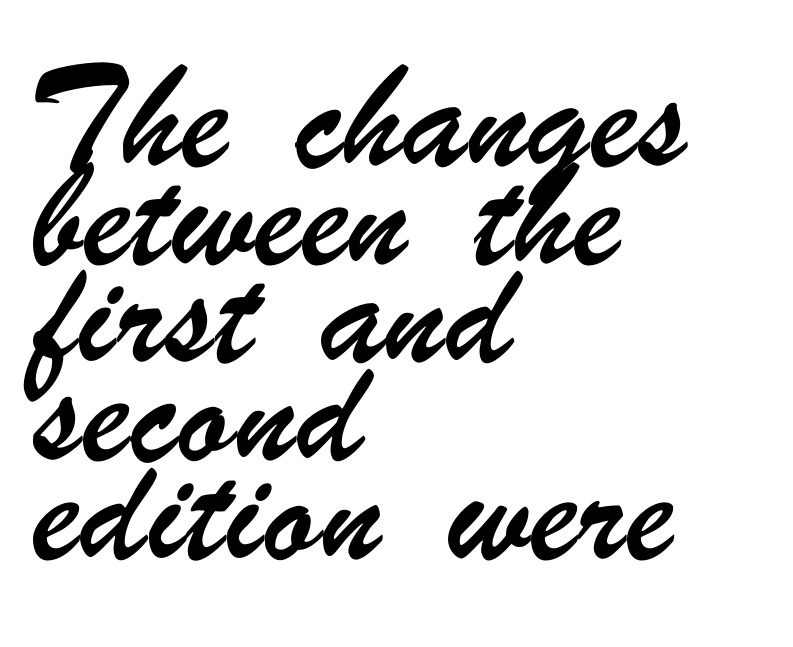
The image shows 65 px condensed sans-serif type; set left-aligned, normal line spacing (1.51x), normal letter spacing, not underlined; low stroke contrast and a small x-height.
